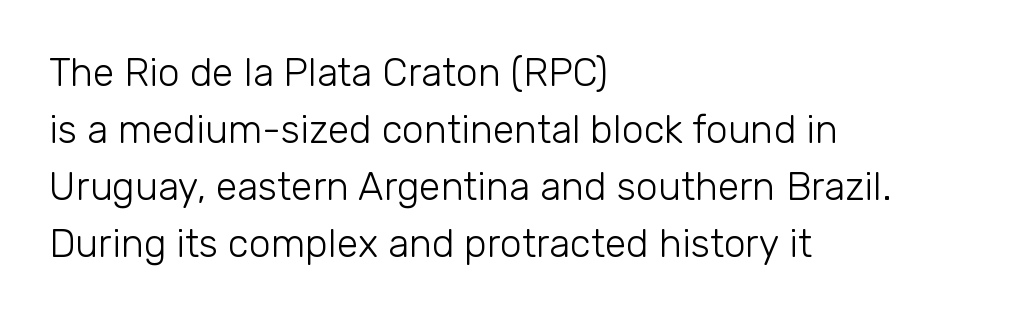
{"serif": "no", "italic": "no", "bold": "no", "weight": "light", "width": "normal", "stroke_contrast": "low", "x_height": "medium", "monospaced": "no", "underline": "no", "align": "left", "line_spacing": "normal", "line_spacing_ratio": 1.46, "letter_spacing": "normal", "letter_spacing_em": 0.0, "glyph_px": 39}
